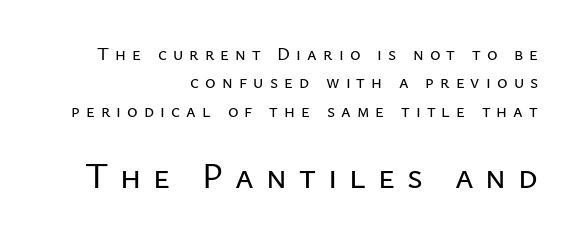
{"serif": "no", "italic": "no", "width": "normal", "stroke_contrast": "low", "x_height": "medium", "monospaced": "no", "underline": "no", "align": "right", "line_spacing": "normal", "line_spacing_ratio": 1.57, "letter_spacing": "wide", "letter_spacing_em": 0.34, "larger_block": "second", "size_ratio": 1.94, "glyph_px": 35}
